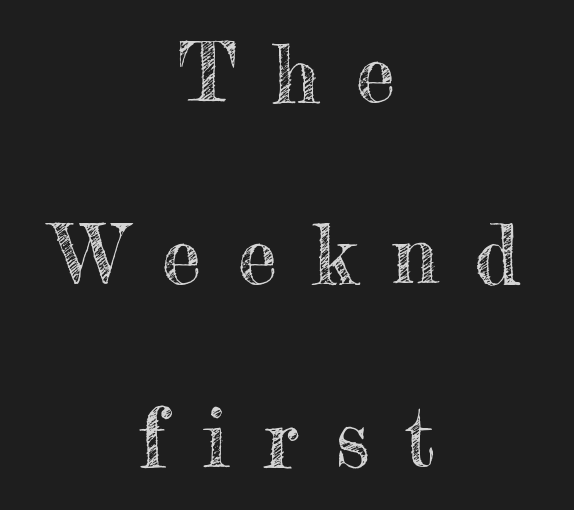
{"italic": "no", "width": "normal", "x_height": "small", "monospaced": "no", "underline": "no", "align": "center", "line_spacing": "loose", "line_spacing_ratio": 2.28, "letter_spacing": "wide", "letter_spacing_em": 0.45, "glyph_px": 80}
